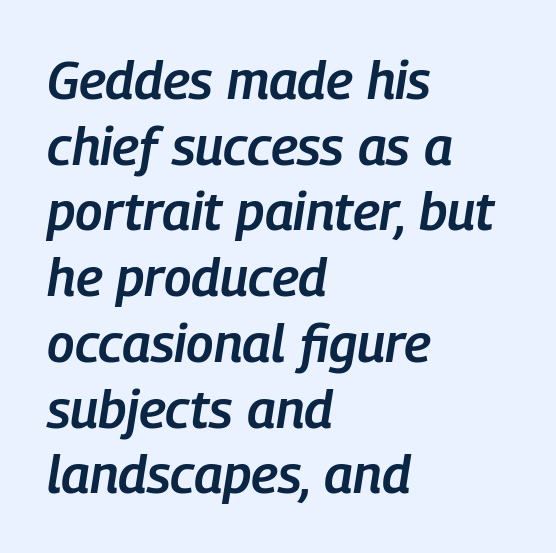
{"italic": "yes", "lean": "right", "slant_degrees": 9, "bold": "semi", "weight": "semibold", "width": "condensed", "stroke_contrast": "low", "x_height": "medium", "monospaced": "no", "underline": "no", "align": "left", "line_spacing_ratio": 1.24, "letter_spacing": "normal", "letter_spacing_em": 0.0, "glyph_px": 53}
